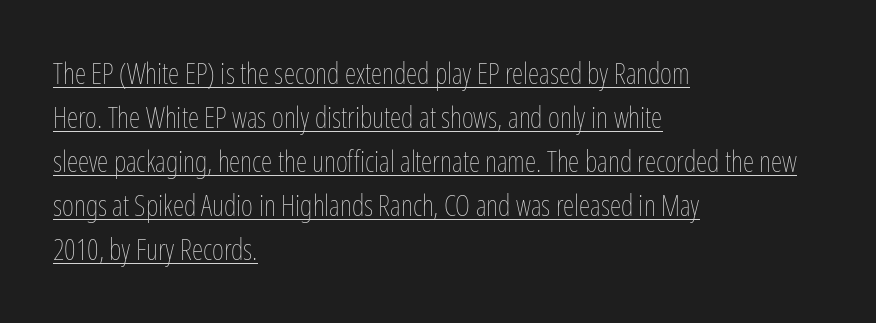
Q: Is the text bold? A: No.
Q: Is the text italic (slanted)? A: No, it is upright.
Q: Is the text underlined? A: Yes.
Q: How is the paragraph aligned? A: Left-aligned.
Q: Is the spacing between letters normal or unusually wide? A: Normal.
Q: Is the spacing between lines tight, normal or loose? A: Normal.
Q: Width (condensed, normal, or wide)? A: Condensed.
Q: Stroke contrast? A: Low.
Q: x-height? A: Medium.
Q: Monospaced? A: No.
